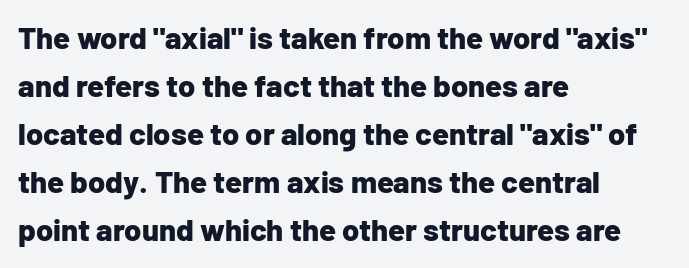
Q: Is the text bold? A: Yes.
Q: Is the text italic (slanted)? A: No, it is upright.
Q: Is the typeface a serif or a sans-serif typeface? A: Sans-serif.
Q: Is the text underlined? A: No.
Q: How is the paragraph aligned? A: Left-aligned.
Q: Is the spacing between letters normal or unusually wide? A: Normal.
Q: Is the spacing between lines tight, normal or loose? A: Normal.
Q: Width (condensed, normal, or wide)? A: Normal.
Q: Stroke contrast? A: Low.
Q: x-height? A: Medium.
Q: Monospaced? A: No.
